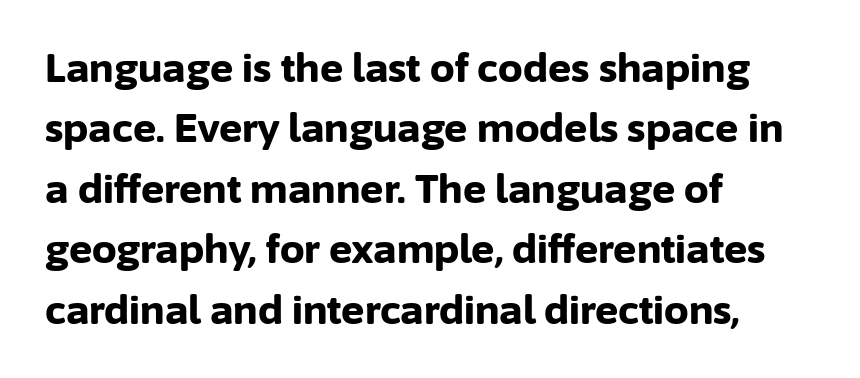
Q: Is the text bold? A: Yes.
Q: Is the text italic (slanted)? A: No, it is upright.
Q: Is the typeface a serif or a sans-serif typeface? A: Sans-serif.
Q: Is the text underlined? A: No.
Q: How is the paragraph aligned? A: Left-aligned.
Q: Is the spacing between letters normal or unusually wide? A: Normal.
Q: Is the spacing between lines tight, normal or loose? A: Normal.
Q: Width (condensed, normal, or wide)? A: Normal.
Q: Stroke contrast? A: Low.
Q: x-height? A: Medium.
Q: Monospaced? A: No.
